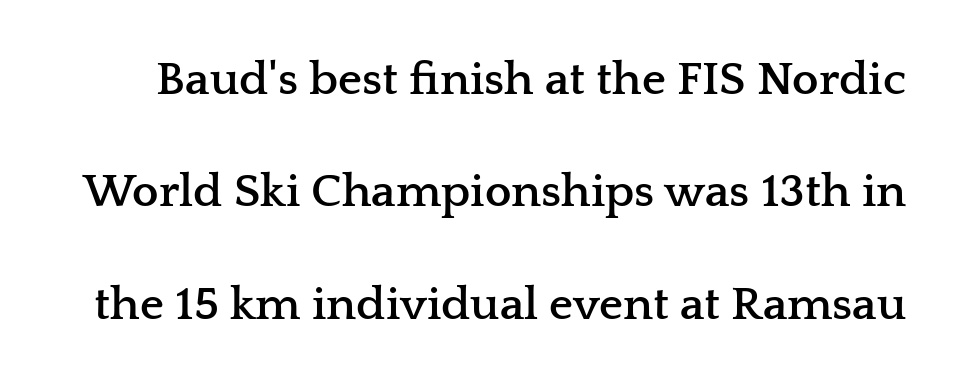
Q: Is the text bold? A: Yes.
Q: Is the text italic (slanted)? A: No, it is upright.
Q: Is the typeface a serif or a sans-serif typeface? A: Serif.
Q: Is the text underlined? A: No.
Q: Is the spacing between letters normal or unusually wide? A: Normal.
Q: Is the spacing between lines tight, normal or loose? A: Loose.
Q: Width (condensed, normal, or wide)? A: Wide.
Q: Stroke contrast? A: Low.
Q: x-height? A: Medium.
Q: Monospaced? A: No.
